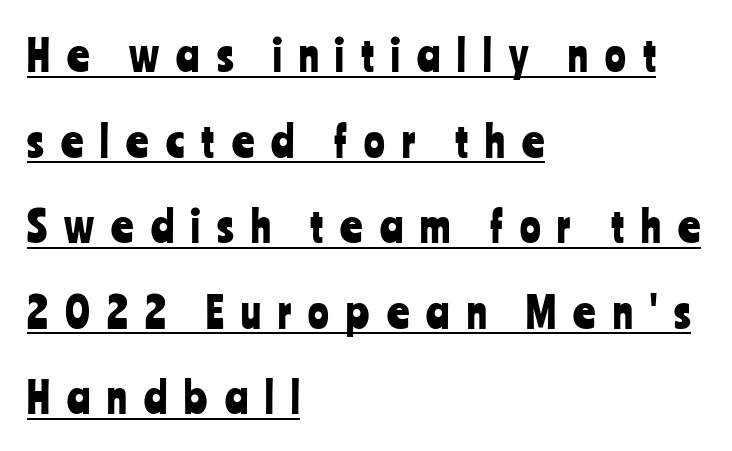
{"serif": "no", "italic": "no", "width": "condensed", "stroke_contrast": "low", "x_height": "medium", "monospaced": "no", "underline": "yes", "align": "left", "line_spacing": "loose", "line_spacing_ratio": 1.99, "letter_spacing": "wide", "letter_spacing_em": 0.4, "glyph_px": 43}
